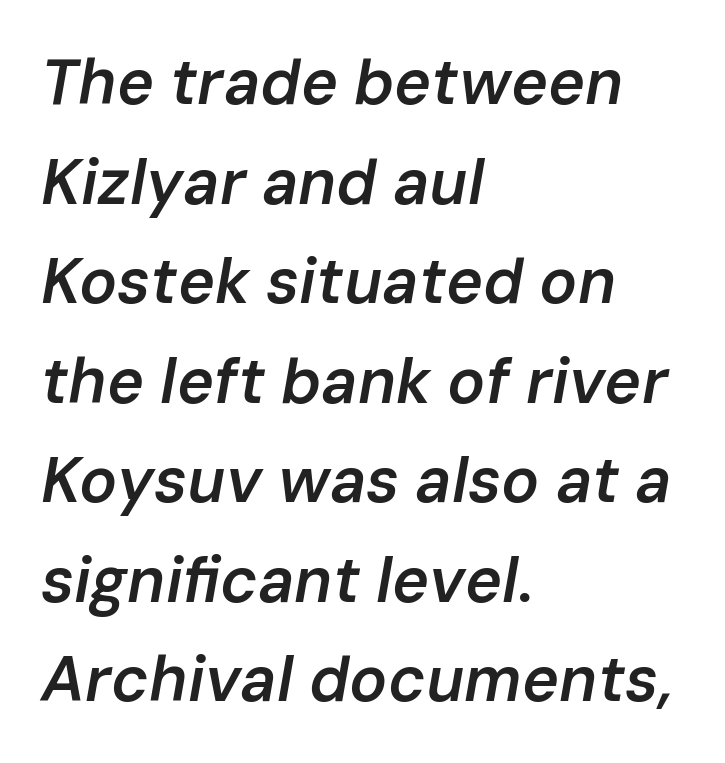
The specimen reads as italic at a glance. Tracking here is standard; glyphs follow each other at the usual distance. The lines sit at an ordinary, default distance from one another. The strip under each line holds only bare page. Looks like regular typesetting: each glyph gets only the width it needs. The ragged edge is on the right, which tells us the setting is flush left.
